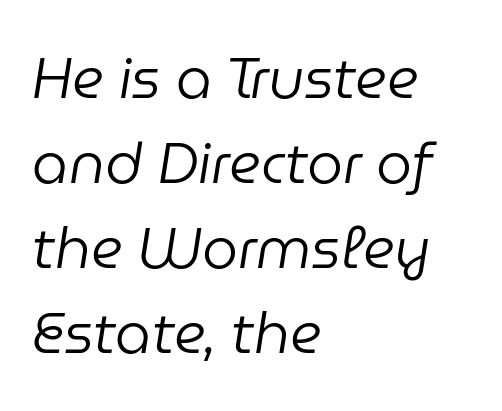
Q: Is the text bold? A: No.
Q: Is the text italic (slanted)? A: Yes, it leans right by about 9 degrees.
Q: Is the text underlined? A: No.
Q: How is the paragraph aligned? A: Left-aligned.
Q: Is the spacing between letters normal or unusually wide? A: Normal.
Q: Is the spacing between lines tight, normal or loose? A: Normal.
Q: Width (condensed, normal, or wide)? A: Normal.
Q: Stroke contrast? A: Low.
Q: x-height? A: Medium.
Q: Monospaced? A: No.
